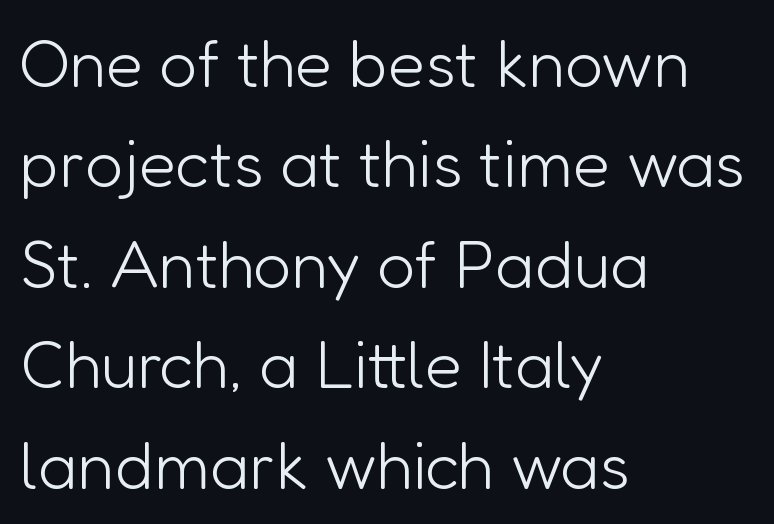
Look at the bottom of the vertical strokes: they stop flat, with no serifs. The weight would be labelled regular, book, light, or lighter still. Letter spacing: default. Upright lettering throughout.
